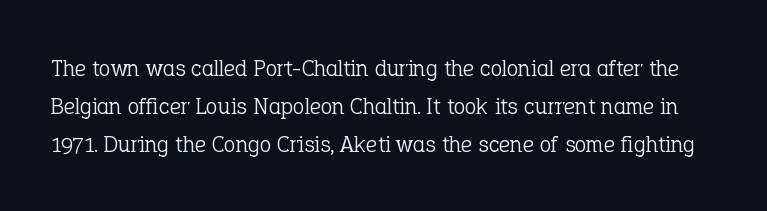
Vertical spacing — default. The passage shown is not bold in any degree. A bare baseline throughout the passage. You can tell it's not italic because the verticals are truly vertical. Compared with typical body copy, the letter spacing here is the same.
